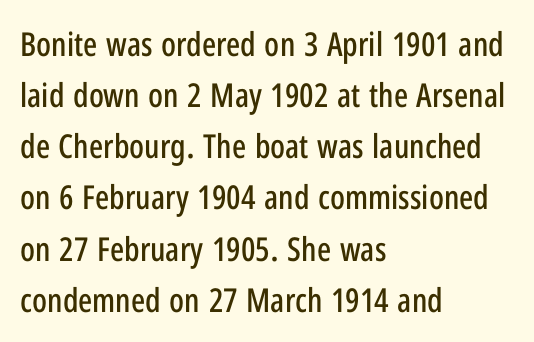
The image shows 33 px condensed sans-serif type, upright; set left-aligned, normal line spacing (1.55x), normal letter spacing, not underlined; low stroke contrast and a medium x-height.
